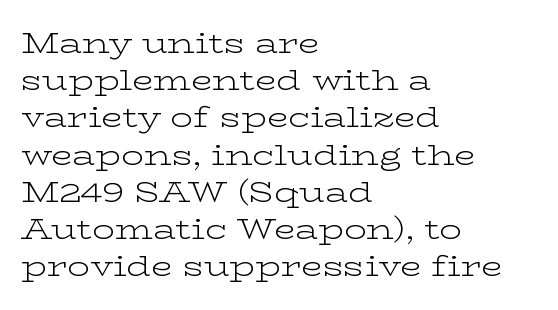
The letters advance in unequal steps, a hallmark of proportional type. No heavy texture on the line: the type isn't bold. Type without underlining. You can tell from the footed stems that serif type was used. These lines are set flush left with a ragged right edge.
